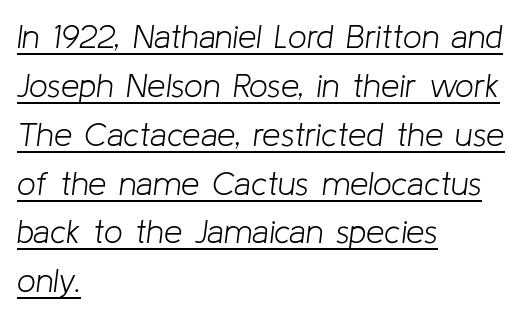
The image shows 33 px light type, italic (leaning right); set left-aligned, normal line spacing (1.48x), normal letter spacing, underlined; low stroke contrast and a medium x-height.
